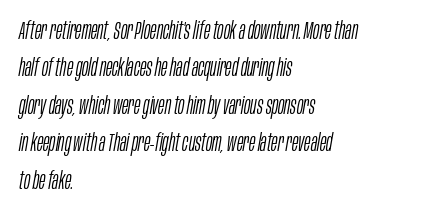
Letters have the restrained weight of plain body copy at most. Regarding leading, the lines here are spaced in the standard way. This rendering features lettering with no underline. Line beginnings align vertically; line endings do not. Honestly, the letter spacing is just normal — you wouldn't notice it.
